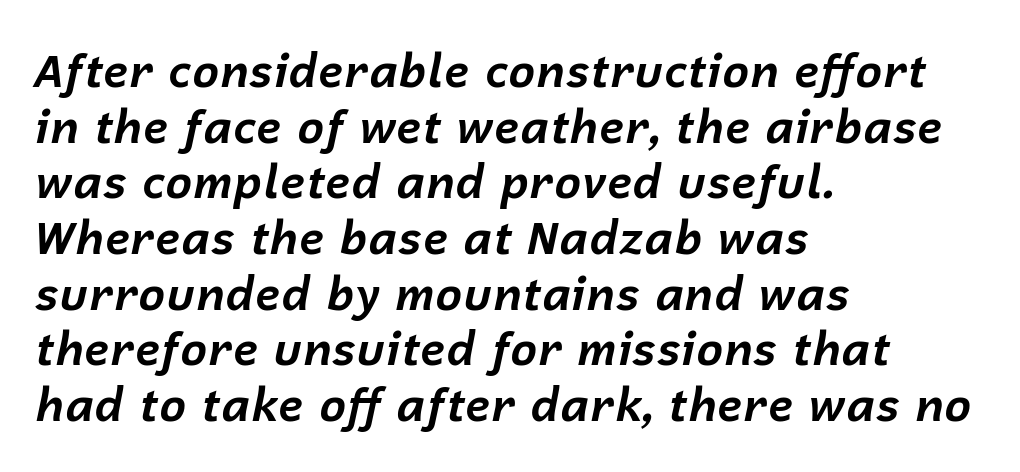
The passage is arranged the way most books set body copy — flush left. The sample has been set heavy, in full bold. Standard letterfit; no display-style spreading of the glyphs. Rule under the text: the space is simply empty.
